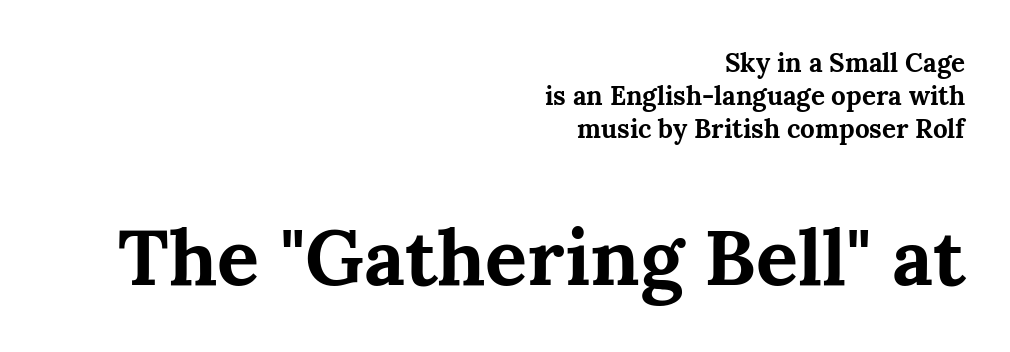
Q: Is the text bold? A: Yes.
Q: Is the text italic (slanted)? A: No, it is upright.
Q: Is the typeface a serif or a sans-serif typeface? A: Serif.
Q: Is the text underlined? A: No.
Q: How is the paragraph aligned? A: Right-aligned.
Q: Is the spacing between letters normal or unusually wide? A: Normal.
Q: Is the spacing between lines tight, normal or loose? A: Normal.
Q: Which block of text is set in a larger size, the first (top) or the second (bottom)? A: The second (bottom) one.
Q: Width (condensed, normal, or wide)? A: Normal.
Q: Stroke contrast? A: Medium.
Q: x-height? A: Medium.
Q: Monospaced? A: No.
